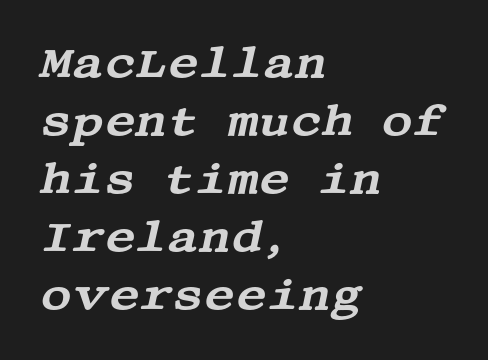
Q: Is the text italic (slanted)? A: Yes, it leans right by about 13 degrees.
Q: Is the typeface a serif or a sans-serif typeface? A: Serif.
Q: Is the text underlined? A: No.
Q: How is the paragraph aligned? A: Left-aligned.
Q: Is the spacing between letters normal or unusually wide? A: Normal.
Q: Is the spacing between lines tight, normal or loose? A: Normal.
Q: Width (condensed, normal, or wide)? A: Wide.
Q: Stroke contrast? A: Medium.
Q: x-height? A: Large.
